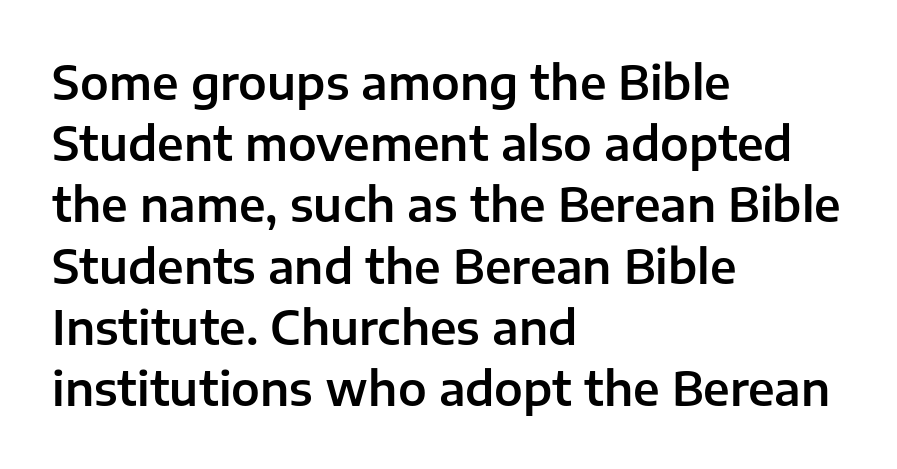
The image shows 46 px sans-serif type, upright; set left-aligned, normal line spacing (1.33x), normal letter spacing, not underlined; low stroke contrast and a medium x-height.
